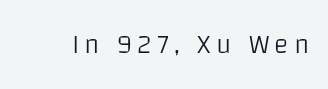
{"italic": "no", "bold": "no", "underline": "no", "glyph_px": 27}
